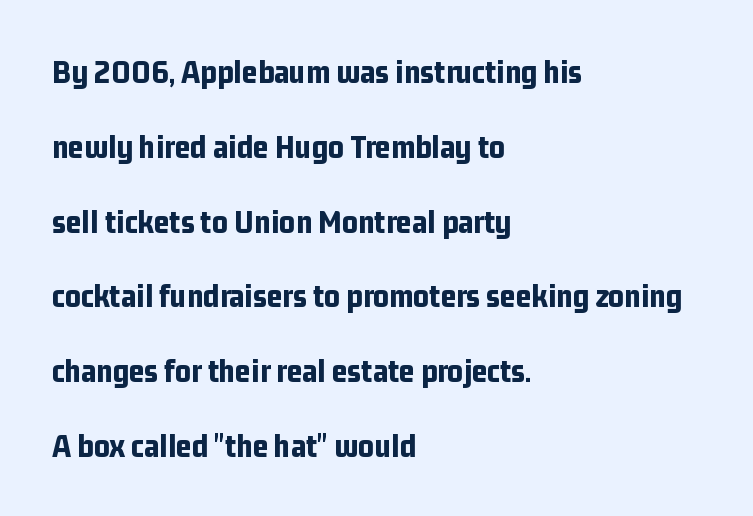
What weight is shown? A full bold with thick strokes. Is there any slant? The stems are plumb. The letters advance in unequal steps, a hallmark of proportional type. A classic flush-left, rag-right setting is used for this passage. The strip under each line holds only bare page. Is the letter spacing exaggerated? No — it looks like the ordinary default.
